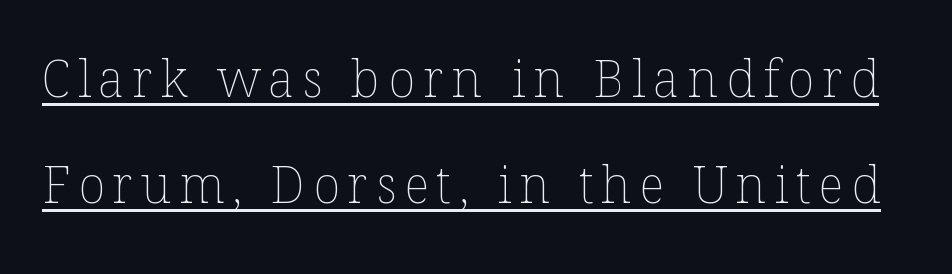
{"italic": "no", "bold": "no", "weight": "thin", "width": "normal", "stroke_contrast": "low", "x_height": "medium", "monospaced": "no", "underline": "yes", "line_spacing": "loose", "line_spacing_ratio": 2.08, "glyph_px": 51}
